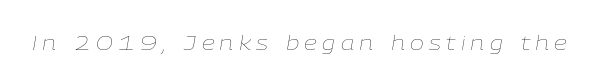
Q: Is the text bold? A: No.
Q: Is the text italic (slanted)? A: Yes, it leans right by about 9 degrees.
Q: Is the text underlined? A: No.
Q: Is the spacing between letters normal or unusually wide? A: Unusually wide.
